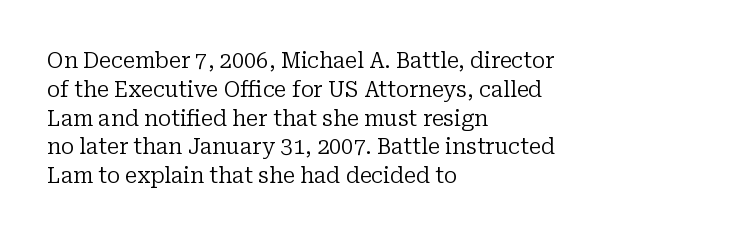
Q: Is the text bold? A: No.
Q: Is the text italic (slanted)? A: No, it is upright.
Q: Is the text underlined? A: No.
Q: How is the paragraph aligned? A: Left-aligned.
Q: Is the spacing between letters normal or unusually wide? A: Normal.
Q: Is the spacing between lines tight, normal or loose? A: Normal.
